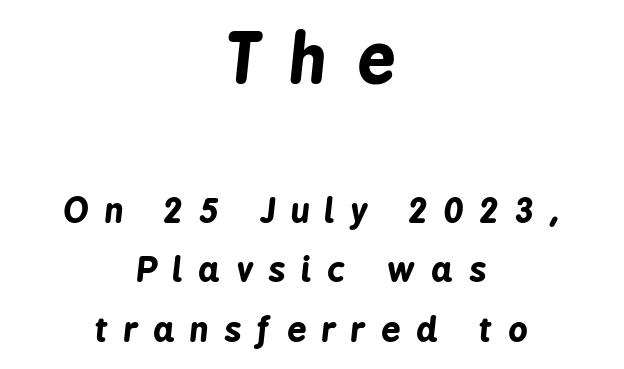
Q: Is the text bold? A: Yes.
Q: Is the text italic (slanted)? A: Yes, it leans right by about 6 degrees.
Q: Is the text underlined? A: No.
Q: How is the paragraph aligned? A: Centered.
Q: Is the spacing between letters normal or unusually wide? A: Unusually wide.
Q: Which block of text is set in a larger size, the first (top) or the second (bottom)? A: The first (top) one.
Q: Width (condensed, normal, or wide)? A: Condensed.
Q: Stroke contrast? A: Low.
Q: x-height? A: Medium.
Q: Monospaced? A: No.
